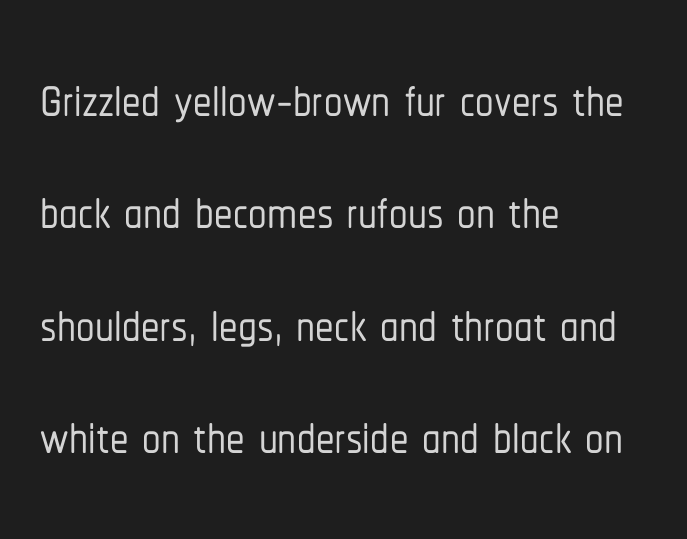
The image shows 74 px condensed sans-serif type, upright; set left-aligned, normal line spacing (1.52x), normal letter spacing, not underlined; low stroke contrast and a medium x-height.
